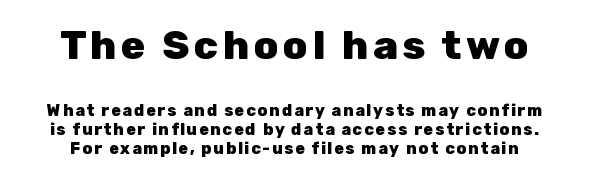
{"serif": "no", "italic": "no", "bold": "yes", "weight": "heavy", "width": "normal", "stroke_contrast": "low", "x_height": "medium", "monospaced": "no", "underline": "no", "line_spacing_ratio": 1.19, "larger_block": "first", "size_ratio": 2.5, "glyph_px": 40}
